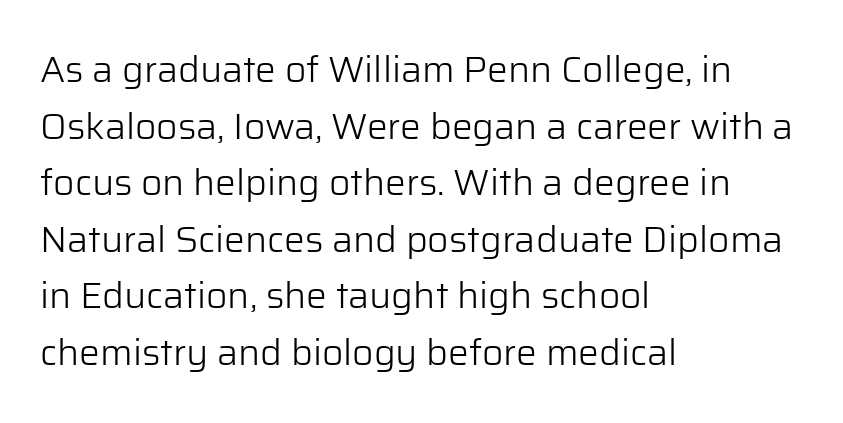
{"serif": "no", "italic": "no", "bold": "no", "weight": "light", "width": "normal", "stroke_contrast": "low", "x_height": "medium", "monospaced": "no", "underline": "no", "align": "left", "line_spacing": "normal", "line_spacing_ratio": 1.53, "letter_spacing": "normal", "letter_spacing_em": 0.0, "glyph_px": 37}
